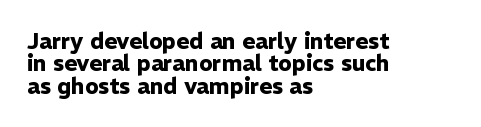
{"italic": "no", "bold": "yes", "underline": "no", "align": "left", "line_spacing": "tight", "line_spacing_ratio": 1.02, "letter_spacing": "normal", "letter_spacing_em": 0.0, "glyph_px": 22}
